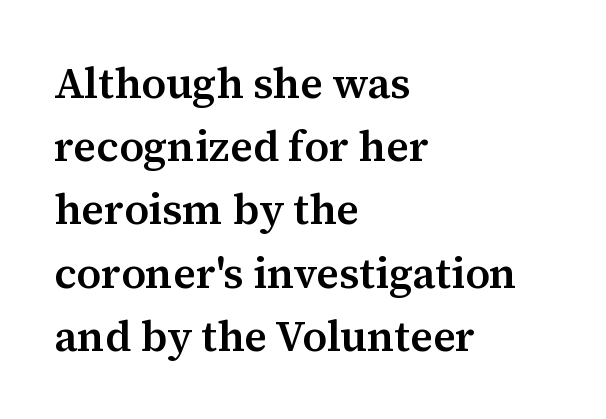
Q: Is the text bold? A: Semi-bold.
Q: Is the text italic (slanted)? A: No, it is upright.
Q: Is the typeface a serif or a sans-serif typeface? A: Serif.
Q: Is the text underlined? A: No.
Q: How is the paragraph aligned? A: Left-aligned.
Q: Is the spacing between letters normal or unusually wide? A: Normal.
Q: Is the spacing between lines tight, normal or loose? A: Normal.
Q: Width (condensed, normal, or wide)? A: Normal.
Q: Stroke contrast? A: Medium.
Q: x-height? A: Medium.
Q: Monospaced? A: No.
